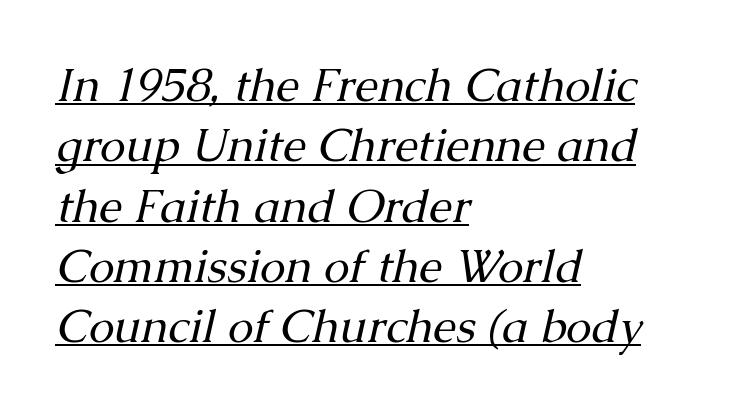
{"serif": "yes", "italic": "yes", "lean": "right", "slant_degrees": 13, "bold": "no", "weight": "regular", "width": "normal", "stroke_contrast": "medium", "x_height": "medium", "monospaced": "no", "underline": "yes", "align": "left", "line_spacing": "normal", "line_spacing_ratio": 1.31, "letter_spacing": "normal", "letter_spacing_em": 0.0, "glyph_px": 46}
